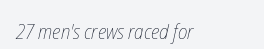
Students, note that the glyphs here touch the page at normal intervals. The typesetting does not lean heavy: it is not bold. Descender tails drop into unmarked territory.
